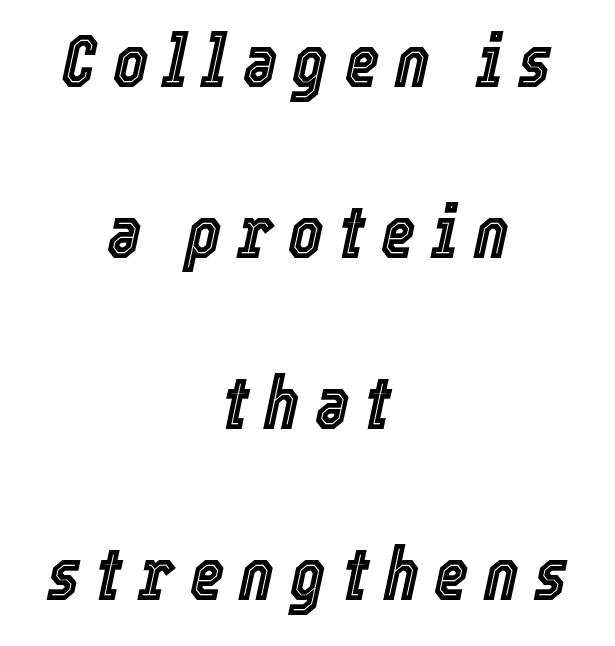
Q: Is the text italic (slanted)? A: Yes, it leans right by about 12 degrees.
Q: Is the text underlined? A: No.
Q: How is the paragraph aligned? A: Centered.
Q: Is the spacing between letters normal or unusually wide? A: Unusually wide.
Q: Is the spacing between lines tight, normal or loose? A: Loose.
Q: Width (condensed, normal, or wide)? A: Condensed.
Q: x-height? A: Medium.
Q: Monospaced? A: No.
